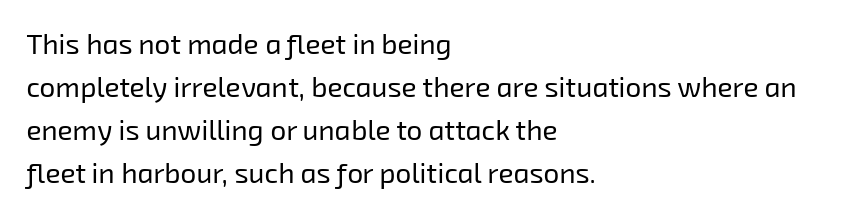
To sum up the face: it is a sans, with no serifs. Line spacing here is normal. Here the glyphs are tracked normally, forming tight word shapes. A typesetter would call this proportional, since set widths differ per character.
